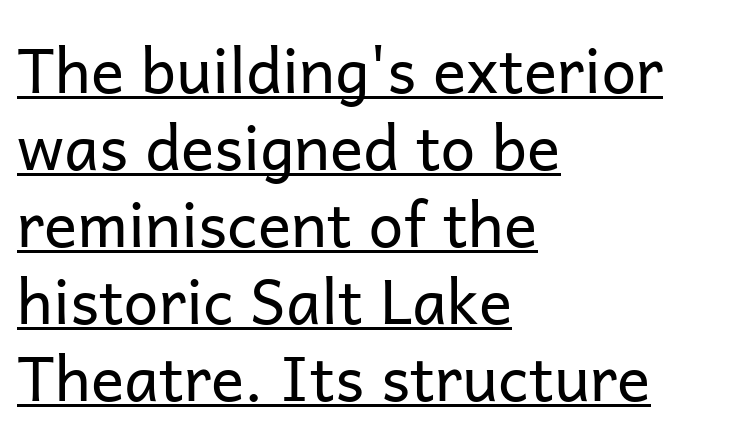
Q: Is the text bold? A: No.
Q: Is the text italic (slanted)? A: No, it is upright.
Q: Is the typeface a serif or a sans-serif typeface? A: Sans-serif.
Q: Is the text underlined? A: Yes.
Q: How is the paragraph aligned? A: Left-aligned.
Q: Is the spacing between letters normal or unusually wide? A: Normal.
Q: Width (condensed, normal, or wide)? A: Normal.
Q: Stroke contrast? A: Low.
Q: x-height? A: Medium.
Q: Monospaced? A: No.
